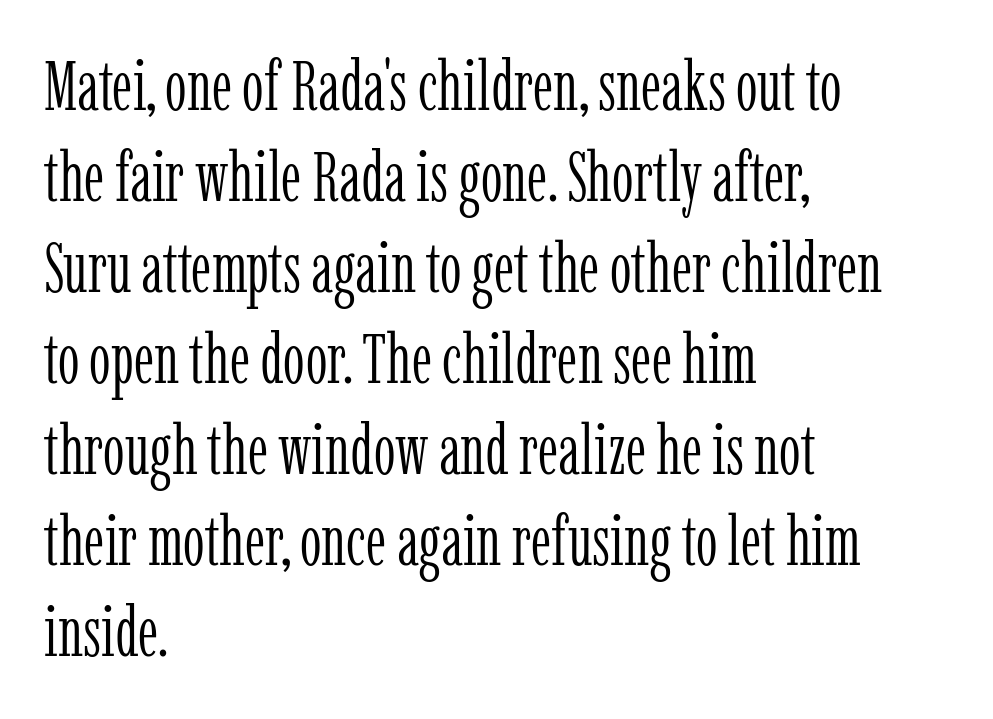
Q: Is the text bold? A: No.
Q: Is the text italic (slanted)? A: No, it is upright.
Q: Is the typeface a serif or a sans-serif typeface? A: Serif.
Q: Is the text underlined? A: No.
Q: How is the paragraph aligned? A: Left-aligned.
Q: Is the spacing between letters normal or unusually wide? A: Normal.
Q: Is the spacing between lines tight, normal or loose? A: Normal.
Q: Width (condensed, normal, or wide)? A: Condensed.
Q: Stroke contrast? A: Low.
Q: x-height? A: Medium.
Q: Monospaced? A: No.
